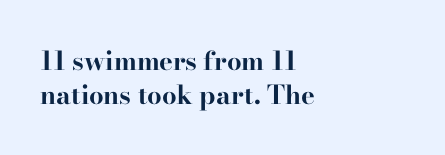
Q: Is the text bold? A: Yes.
Q: Is the text italic (slanted)? A: No, it is upright.
Q: Is the text underlined? A: No.
Q: How is the paragraph aligned? A: Left-aligned.
Q: Is the spacing between letters normal or unusually wide? A: Normal.
Q: Is the spacing between lines tight, normal or loose? A: Normal.
